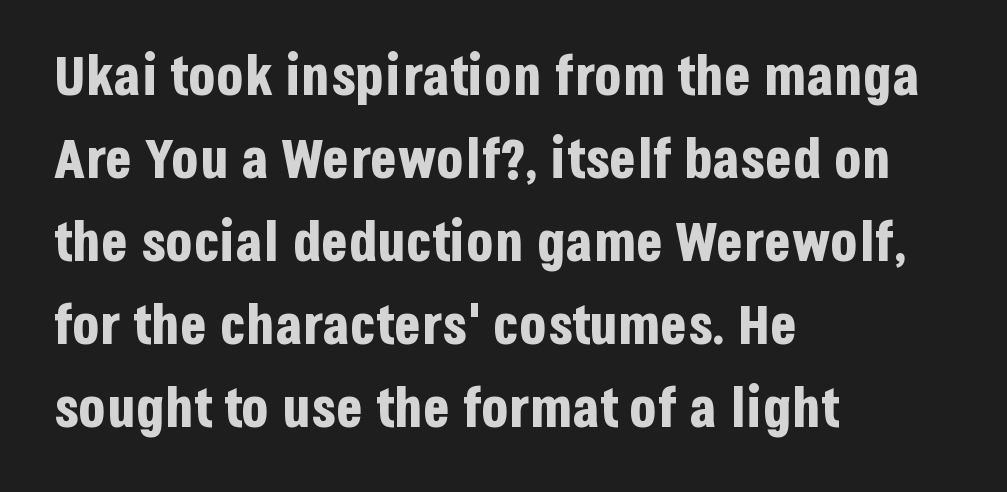
{"serif": "no", "italic": "no", "bold": "yes", "weight": "bold", "width": "condensed", "stroke_contrast": "low", "x_height": "large", "monospaced": "no", "underline": "no", "align": "left", "line_spacing": "normal", "line_spacing_ratio": 1.48, "letter_spacing": "normal", "letter_spacing_em": 0.0, "glyph_px": 56}
